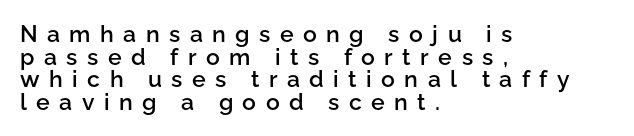
All the whitespace from short lines collects on the right. Observe the wide spacing: letters keep a clear distance from each other. Leading is clearly below the norm, producing a dense column. Italic? Not at all — the glyphs are vertical.
